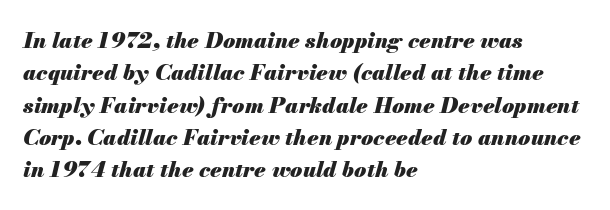
The typography opts for an oblique posture over an upright one. The text block is weighted toward the left margin, trailing off unevenly rightward. The foot of each line stays bare and open. You could call the tracking neutral — neither tight nor loose.
